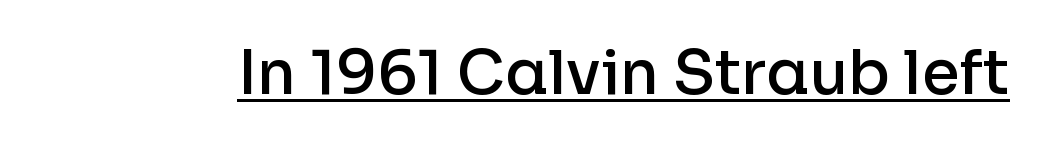
Q: Is the text bold? A: Semi-bold.
Q: Is the text italic (slanted)? A: No, it is upright.
Q: Is the typeface a serif or a sans-serif typeface? A: Sans-serif.
Q: Is the text underlined? A: Yes.
Q: Is the spacing between letters normal or unusually wide? A: Normal.
Q: Width (condensed, normal, or wide)? A: Normal.
Q: Stroke contrast? A: Low.
Q: x-height? A: Medium.
Q: Monospaced? A: No.
